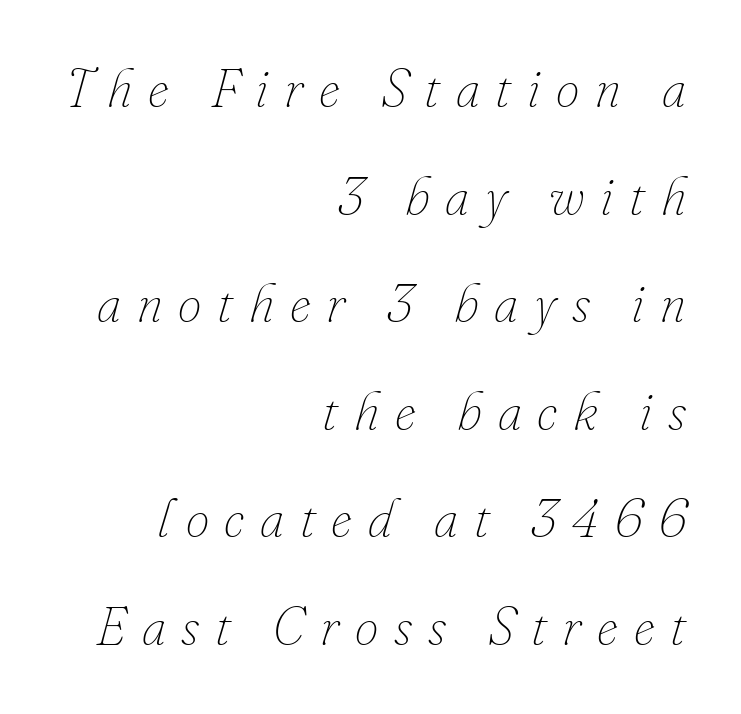
The image shows 53 px thin type, italic (leaning right); set right-aligned, loose line spacing (2.03x), unusually wide letter spacing (+0.3 em), not underlined; low stroke contrast and a small x-height.
